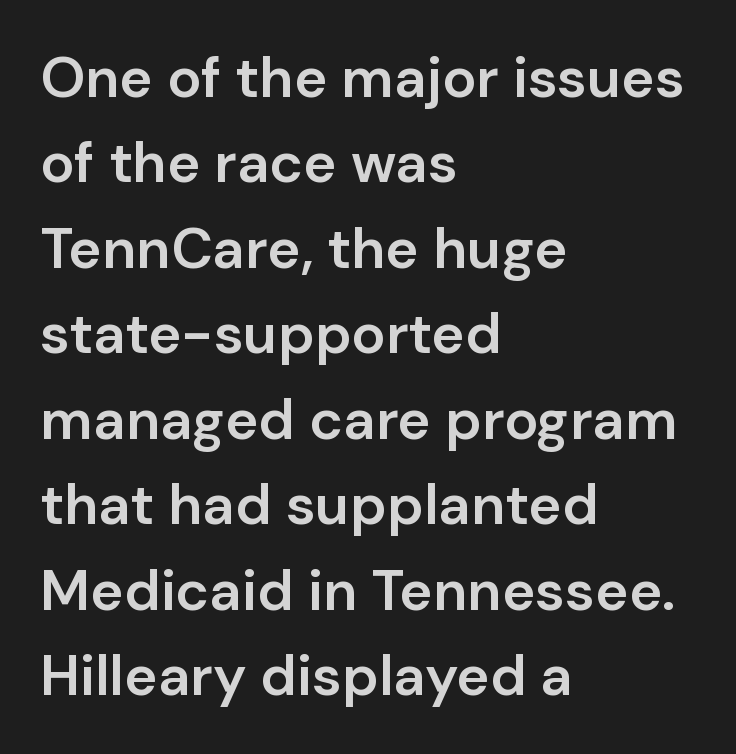
The image shows 57 px semibold sans-serif type, upright; set left-aligned, normal line spacing (1.5x), normal letter spacing, not underlined; low stroke contrast and a medium x-height.
